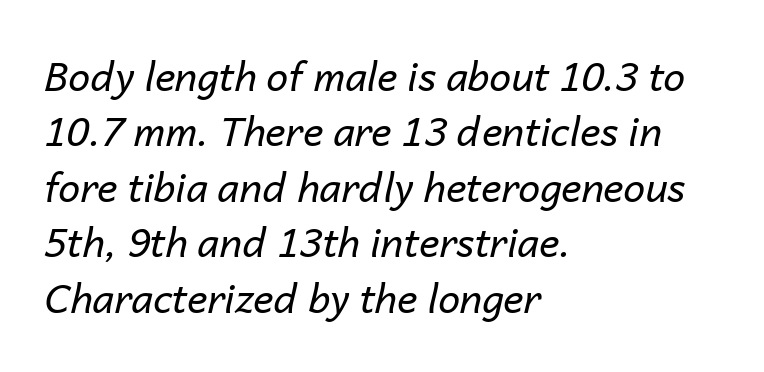
{"italic": "yes", "lean": "right", "slant_degrees": 14, "bold": "no", "weight": "regular", "width": "normal", "stroke_contrast": "low", "x_height": "medium", "monospaced": "no", "underline": "no", "align": "left", "line_spacing": "normal", "line_spacing_ratio": 1.42, "letter_spacing": "normal", "letter_spacing_em": 0.0, "glyph_px": 39}
